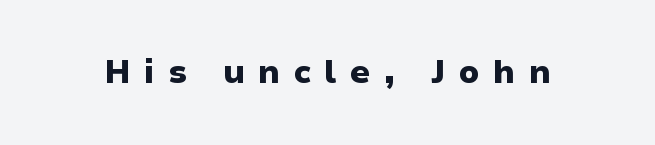
Q: Is the text bold? A: Yes.
Q: Is the text italic (slanted)? A: No, it is upright.
Q: Is the typeface a serif or a sans-serif typeface? A: Sans-serif.
Q: Is the text underlined? A: No.
Q: Is the spacing between letters normal or unusually wide? A: Unusually wide.
Q: Width (condensed, normal, or wide)? A: Wide.
Q: Stroke contrast? A: Low.
Q: x-height? A: Medium.
Q: Monospaced? A: No.
